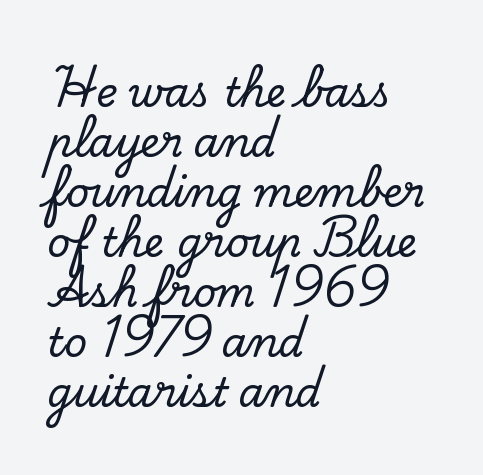
{"serif": "yes", "width": "normal", "stroke_contrast": "low", "x_height": "small", "monospaced": "no", "underline": "no", "align": "left", "line_spacing": "normal", "line_spacing_ratio": 1.25, "letter_spacing": "normal", "letter_spacing_em": 0.0, "glyph_px": 40}
